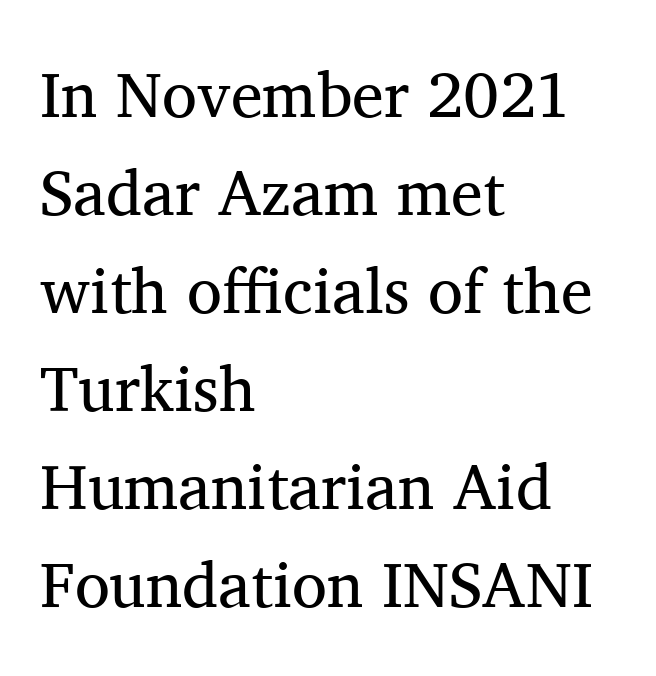
Look at the bottom of the vertical strokes: they flare into serifs here. The line-height multiplier appears to be the usual default. When letters stand straight like this, we call the style roman or upright. Lines of text with bare space underneath. No letter is thick-stroked: the sample isn't bold. All the whitespace from short lines collects on the right.
